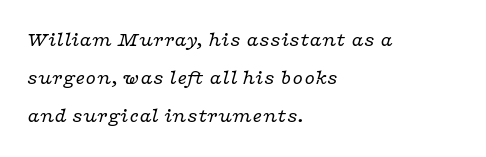
{"italic": "yes", "lean": "right", "slant_degrees": 16, "bold": "no", "underline": "no", "align": "left", "line_spacing_ratio": 1.82, "letter_spacing": "normal", "letter_spacing_em": 0.0, "glyph_px": 21}
